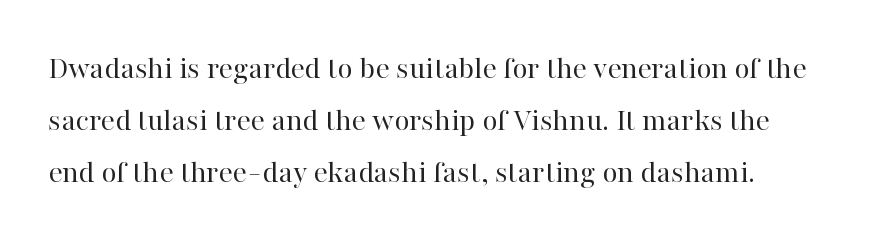
The image shows 33 px regular-weight serif type, upright; set normal line spacing (1.58x), normal letter spacing, not underlined; high stroke contrast and a medium x-height.
